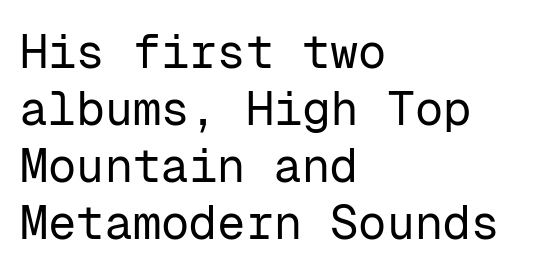
Each letter's strokes conclude bluntly, with no projecting serifs. Compared with typical body copy, the letter spacing here is the same. Note the uniform advance width — an 'i' takes as much space as an 'm'. Every stem runs plumb, perpendicular to the baseline. Short and long lines alike share a common starting point at left.
